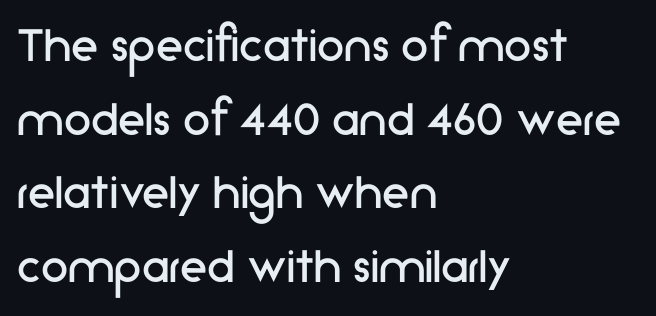
The image shows 55 px regular-weight sans-serif type, upright; set left-aligned, normal line spacing (1.34x), normal letter spacing, not underlined; low stroke contrast and a medium x-height.
